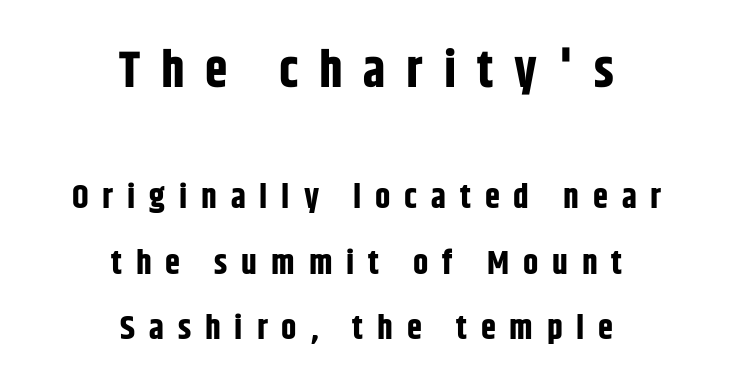
Q: Is the text bold? A: Yes.
Q: Is the text italic (slanted)? A: No, it is upright.
Q: Is the typeface a serif or a sans-serif typeface? A: Sans-serif.
Q: Is the text underlined? A: No.
Q: How is the paragraph aligned? A: Centered.
Q: Is the spacing between letters normal or unusually wide? A: Unusually wide.
Q: Is the spacing between lines tight, normal or loose? A: Loose.
Q: Which block of text is set in a larger size, the first (top) or the second (bottom)? A: The first (top) one.
Q: Width (condensed, normal, or wide)? A: Condensed.
Q: Stroke contrast? A: Low.
Q: x-height? A: Large.
Q: Monospaced? A: No.
